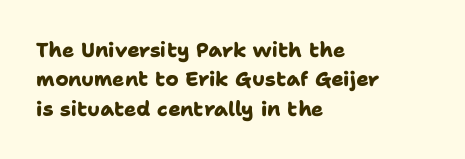
Stroke thickness is high; the sample reads as a true bold. Each new line begins a customary step beneath the previous one. Where is the straight margin? On the left. The type is set solid horizontally, with unmodified tracking. Descenders are the only things crossing below the line.
